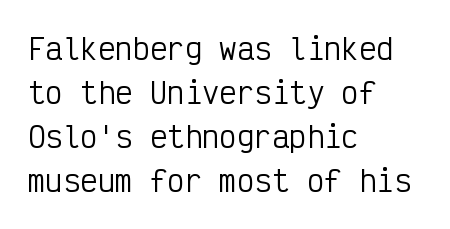
{"serif": "no", "italic": "no", "bold": "no", "weight": "regular", "width": "condensed", "stroke_contrast": "low", "x_height": "medium", "monospaced": "yes", "underline": "no", "align": "left", "line_spacing": "normal", "line_spacing_ratio": 1.52, "letter_spacing": "normal", "letter_spacing_em": 0.0, "glyph_px": 29}
